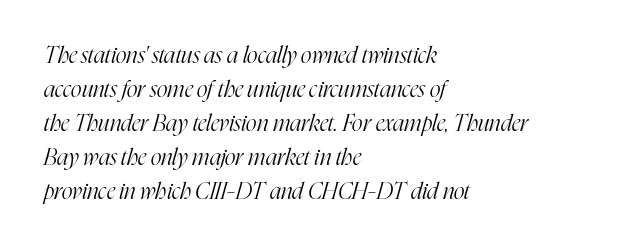
No extra tracking has been applied to these lines. Bold? No — there's no thickening of the strokes. The passage shown leans; its letterforms are oblique. Line starts are locked; line ends wander.
